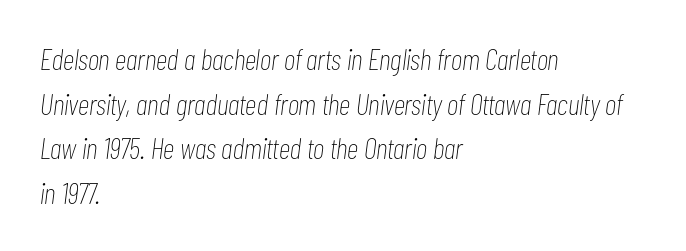
The image shows 30 px thin, condensed type, italic (leaning right); set left-aligned, normal line spacing (1.49x), normal letter spacing, not underlined; low stroke contrast and a medium x-height.
